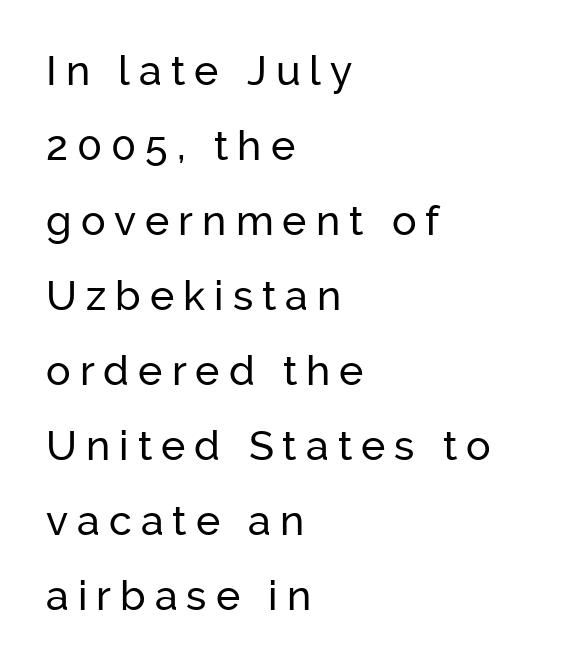
Q: Is the text italic (slanted)? A: No, it is upright.
Q: Is the typeface a serif or a sans-serif typeface? A: Sans-serif.
Q: Is the text underlined? A: No.
Q: How is the paragraph aligned? A: Left-aligned.
Q: Is the spacing between letters normal or unusually wide? A: Unusually wide.
Q: Width (condensed, normal, or wide)? A: Normal.
Q: Stroke contrast? A: Low.
Q: x-height? A: Medium.
Q: Monospaced? A: No.
